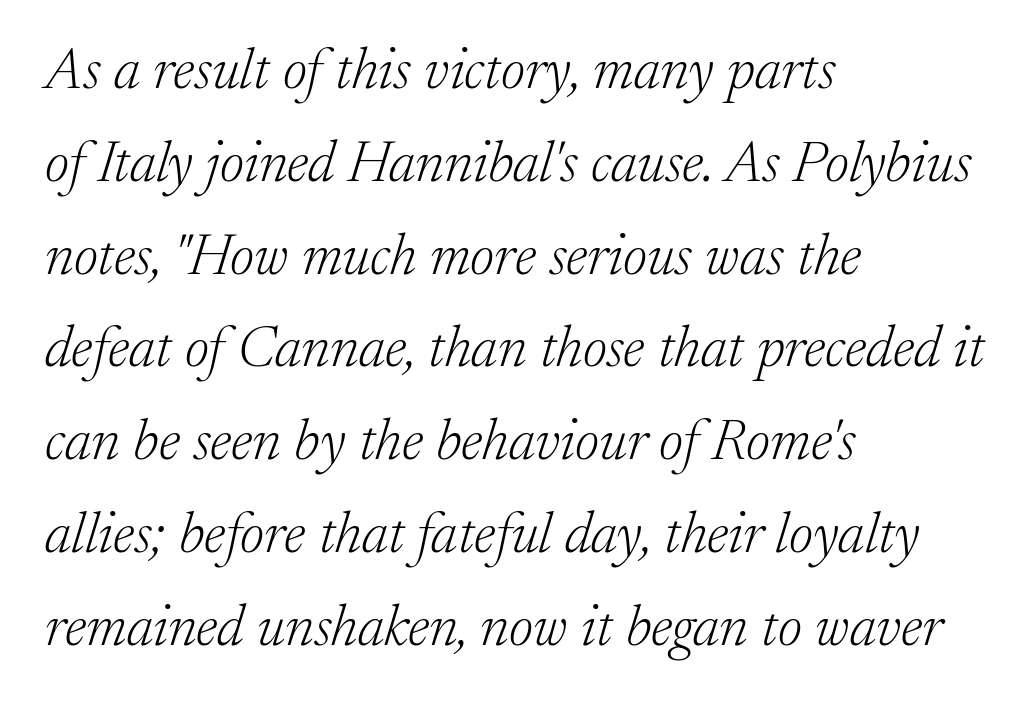
Q: Is the text bold? A: No.
Q: Is the text italic (slanted)? A: Yes, it leans right by about 17 degrees.
Q: Is the typeface a serif or a sans-serif typeface? A: Serif.
Q: Is the text underlined? A: No.
Q: How is the paragraph aligned? A: Left-aligned.
Q: Is the spacing between letters normal or unusually wide? A: Normal.
Q: Is the spacing between lines tight, normal or loose? A: Normal.
Q: Width (condensed, normal, or wide)? A: Normal.
Q: Stroke contrast? A: Low.
Q: x-height? A: Medium.
Q: Monospaced? A: No.
